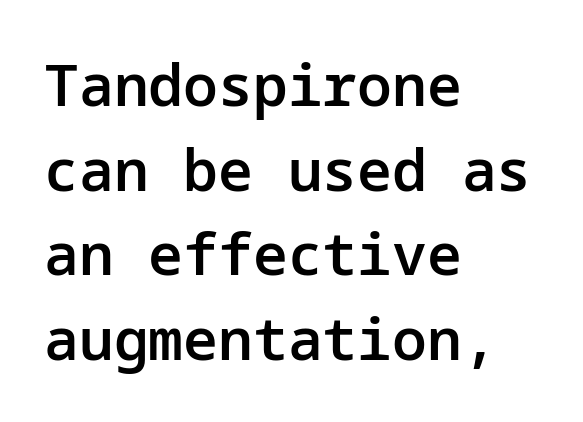
The image shows 58 px semibold sans-serif type, upright; set left-aligned, normal line spacing (1.46x), normal letter spacing, not underlined; low stroke contrast and a medium x-height.
